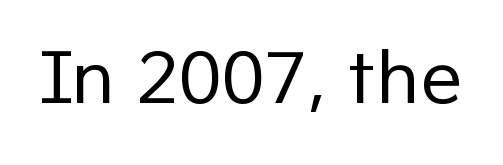
Q: Is the text bold? A: No.
Q: Is the typeface a serif or a sans-serif typeface? A: Sans-serif.
Q: Is the text underlined? A: No.
Q: Is the spacing between letters normal or unusually wide? A: Normal.
Q: Width (condensed, normal, or wide)? A: Normal.
Q: Stroke contrast? A: Low.
Q: x-height? A: Medium.
Q: Monospaced? A: No.
